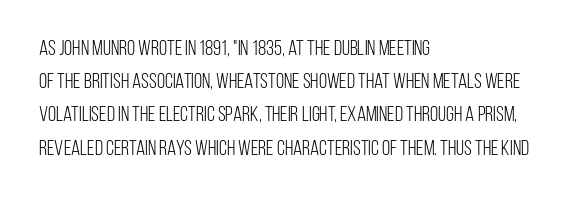
Q: Is the text bold? A: No.
Q: Is the text italic (slanted)? A: No, it is upright.
Q: Is the text underlined? A: No.
Q: How is the paragraph aligned? A: Left-aligned.
Q: Is the spacing between letters normal or unusually wide? A: Normal.
Q: Is the spacing between lines tight, normal or loose? A: Normal.
